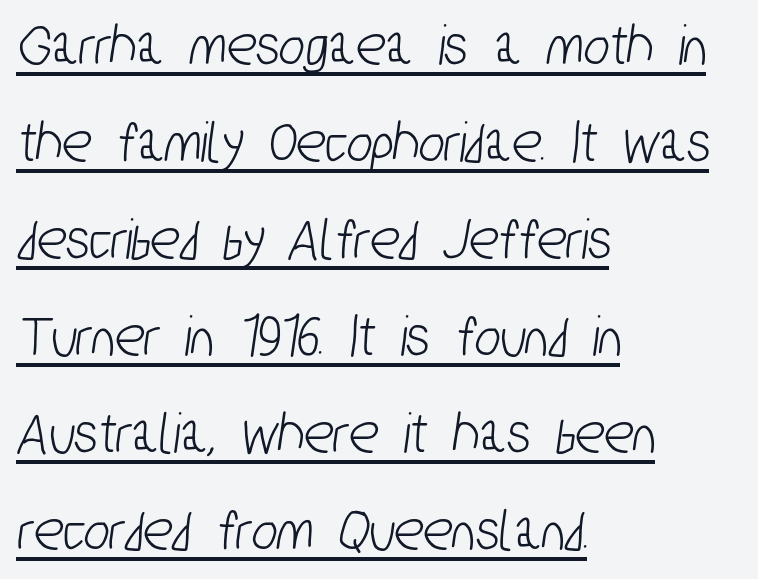
{"serif": "no", "width": "condensed", "stroke_contrast": "low", "x_height": "medium", "monospaced": "no", "underline": "yes", "align": "left", "line_spacing": "normal", "line_spacing_ratio": 1.59, "letter_spacing": "normal", "letter_spacing_em": 0.0, "glyph_px": 61}
